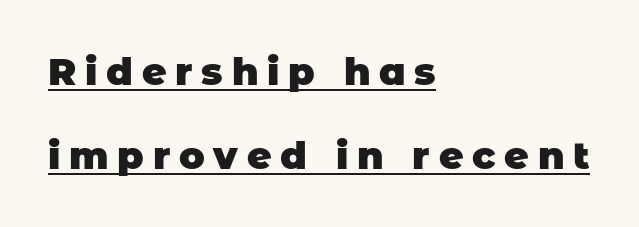
{"serif": "no", "bold": "yes", "weight": "heavy", "width": "normal", "stroke_contrast": "low", "x_height": "large", "monospaced": "no", "underline": "yes", "align": "left", "line_spacing": "loose", "line_spacing_ratio": 2.2, "letter_spacing": "wide", "letter_spacing_em": 0.23, "glyph_px": 38}
